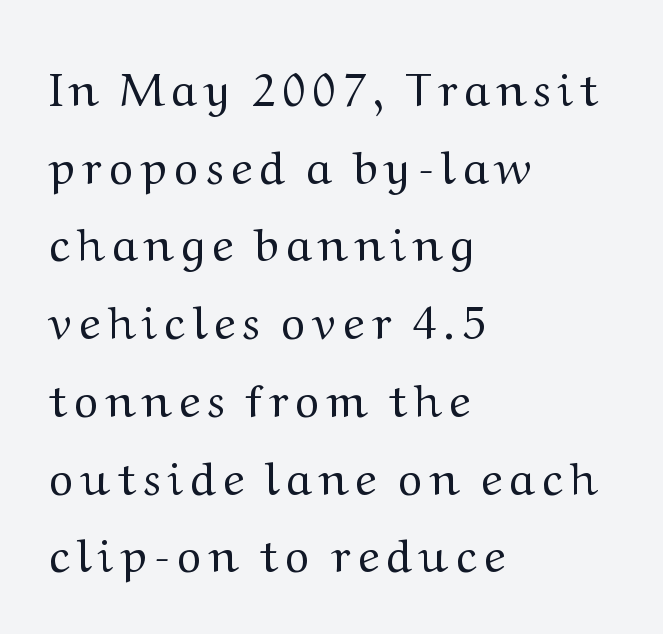
The glyphs in this specimen are seriffed. These glyphs show unthickened strokes, regular width or finer. Only glyphs here, with clear space below each row. No italicization has been applied; the sample stays upright. The block of text has a typical density, with ordinary space between rows.
